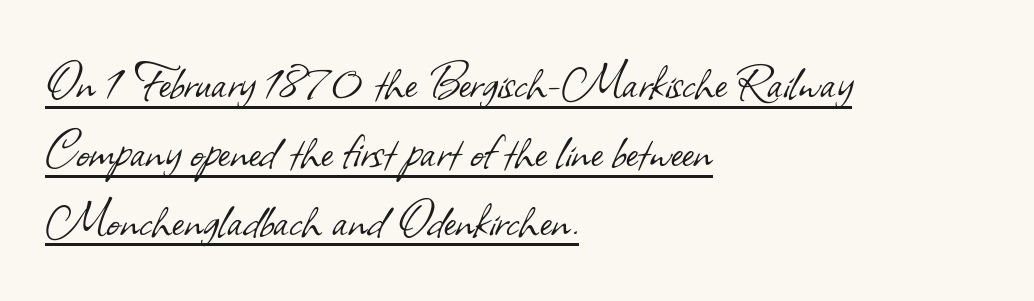
The image shows 57 px light sans-serif type; set left-aligned, line spacing 1.21x, normal letter spacing, underlined; low stroke contrast and a small x-height.
